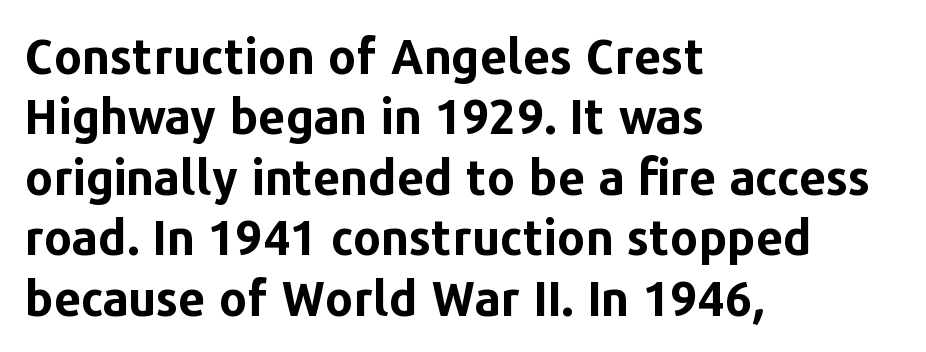
The image shows 48 px bold sans-serif type, upright; set left-aligned, normal line spacing (1.26x), normal letter spacing, not underlined; low stroke contrast and a medium x-height.
